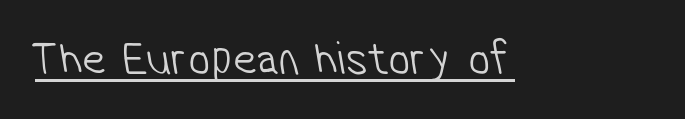
Q: Is the text bold? A: No.
Q: Is the typeface a serif or a sans-serif typeface? A: Sans-serif.
Q: Is the text underlined? A: Yes.
Q: Is the spacing between letters normal or unusually wide? A: Normal.
Q: Width (condensed, normal, or wide)? A: Condensed.
Q: Stroke contrast? A: Low.
Q: x-height? A: Medium.
Q: Monospaced? A: No.
